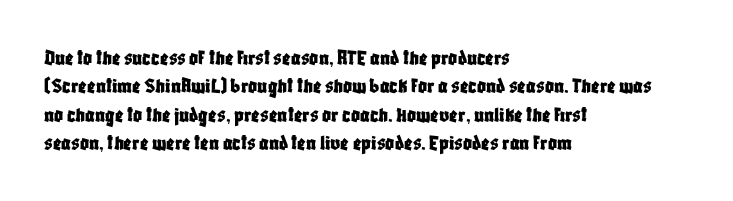
The image shows 22 px text type, upright; set left-aligned, normal line spacing (1.29x), normal letter spacing, not underlined.
